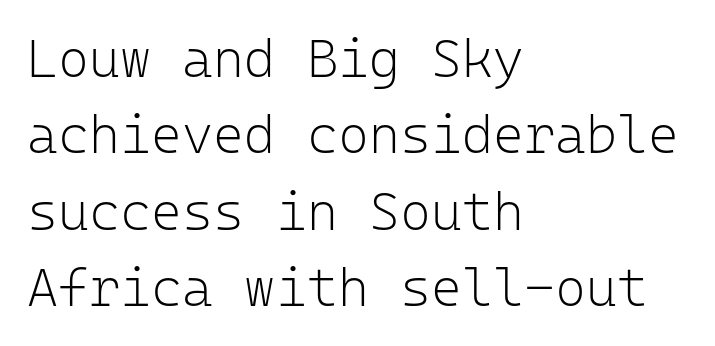
{"serif": "no", "italic": "no", "bold": "no", "weight": "light", "width": "normal", "stroke_contrast": "low", "x_height": "medium", "monospaced": "yes", "underline": "no", "align": "left", "line_spacing": "normal", "line_spacing_ratio": 1.44, "letter_spacing": "normal", "letter_spacing_em": 0.0, "glyph_px": 53}
